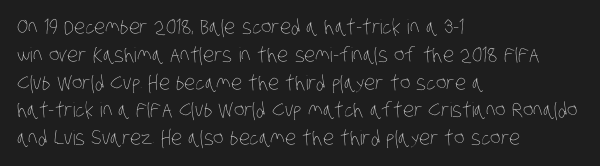
The image shows 20 px text type; set left-aligned, normal line spacing (1.39x), normal letter spacing, not underlined.
